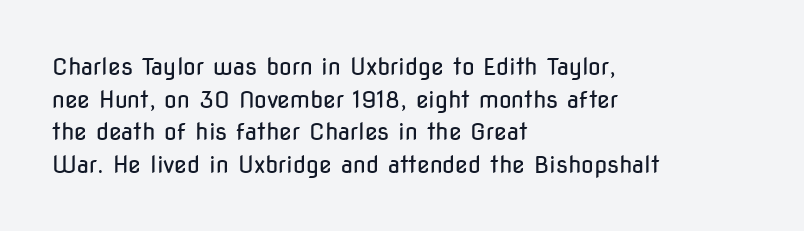
The image shows 23 px text type, upright; set left-aligned, normal line spacing (1.42x), normal letter spacing, not underlined.
